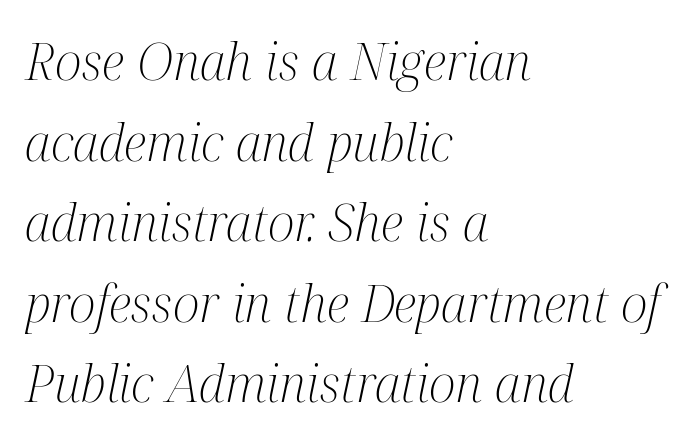
{"serif": "yes", "italic": "yes", "lean": "right", "slant_degrees": 12, "bold": "no", "weight": "light", "width": "condensed", "stroke_contrast": "medium", "x_height": "medium", "monospaced": "no", "underline": "no", "align": "left", "line_spacing": "normal", "line_spacing_ratio": 1.58, "letter_spacing": "normal", "letter_spacing_em": 0.0, "glyph_px": 51}
